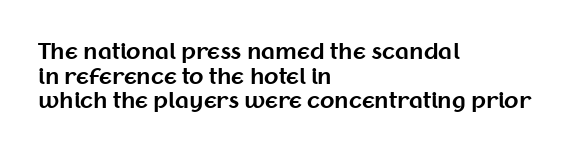
Q: Is the text bold? A: Yes.
Q: Is the text italic (slanted)? A: No, it is upright.
Q: Is the text underlined? A: No.
Q: How is the paragraph aligned? A: Left-aligned.
Q: Is the spacing between letters normal or unusually wide? A: Normal.
